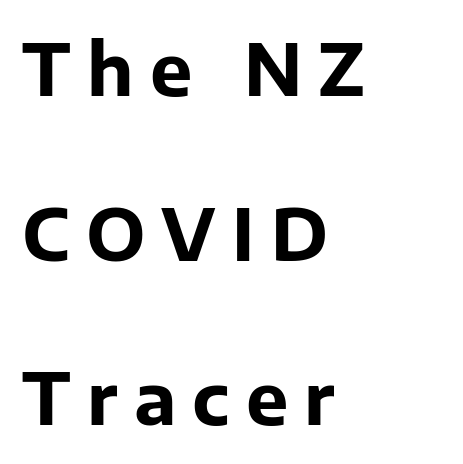
These lines have a slow, spaced-out rhythm from letter to letter. The baseline area is clear. Note the varied advance widths — an 'i' is clearly narrower than an 'm'. Which margin do the lines hug? The left one — the right edge is uneven. A dark, heavy texture on the line: the type is bold.
